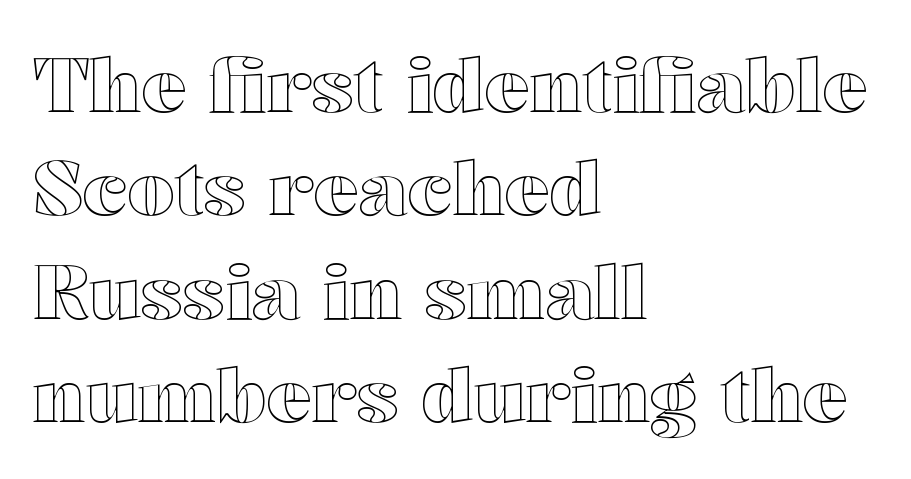
Q: Is the text italic (slanted)? A: No, it is upright.
Q: Is the text underlined? A: No.
Q: How is the paragraph aligned? A: Left-aligned.
Q: Is the spacing between letters normal or unusually wide? A: Normal.
Q: Is the spacing between lines tight, normal or loose? A: Normal.
Q: Width (condensed, normal, or wide)? A: Wide.
Q: x-height? A: Medium.
Q: Monospaced? A: No.
